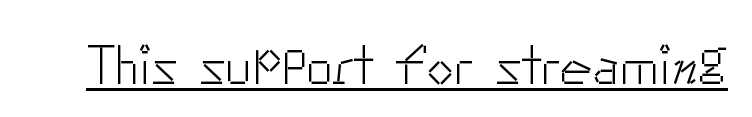
The image shows 55 px light sans-serif type, upright; set normal letter spacing, underlined; low stroke contrast and a small x-height.
